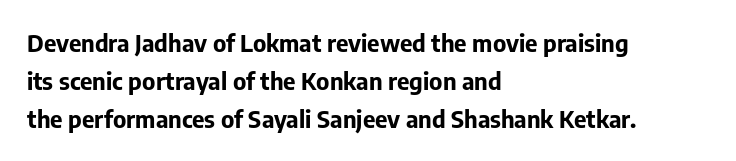
Q: Is the text bold? A: Yes.
Q: Is the text italic (slanted)? A: No, it is upright.
Q: Is the text underlined? A: No.
Q: How is the paragraph aligned? A: Left-aligned.
Q: Is the spacing between letters normal or unusually wide? A: Normal.
Q: Is the spacing between lines tight, normal or loose? A: Normal.
